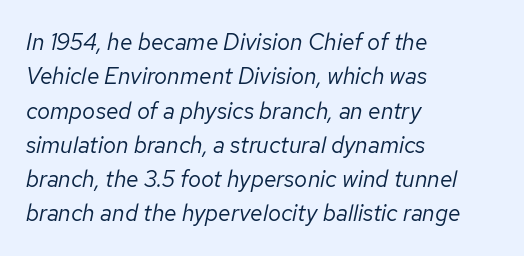
Q: Is the text bold? A: No.
Q: Is the text italic (slanted)? A: Yes, it leans right by about 12 degrees.
Q: Is the text underlined? A: No.
Q: How is the paragraph aligned? A: Left-aligned.
Q: Is the spacing between letters normal or unusually wide? A: Normal.
Q: Is the spacing between lines tight, normal or loose? A: Normal.
